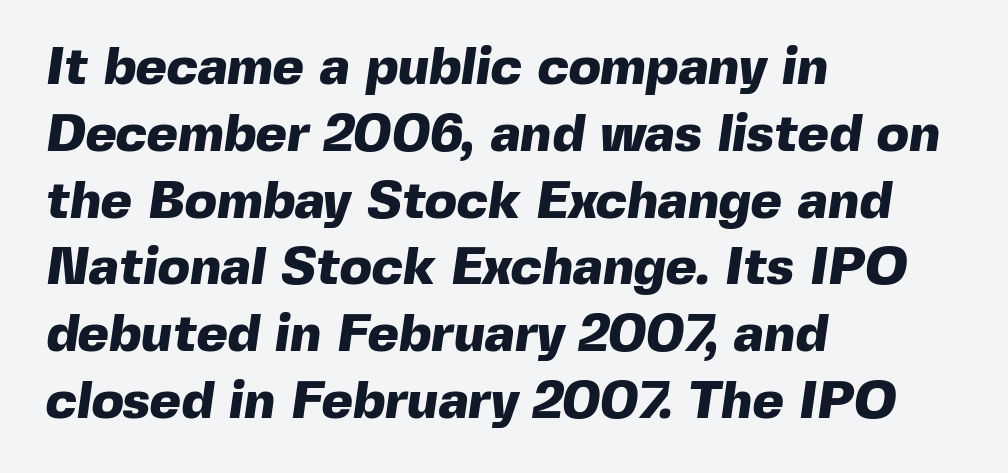
The image shows 53 px heavy sans-serif type; set left-aligned, normal line spacing (1.26x), normal letter spacing, not underlined; a medium x-height.
